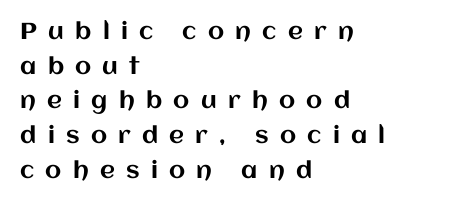
The image shows 23 px text type, upright; set left-aligned, normal line spacing (1.51x), unusually wide letter spacing (+0.49 em), not underlined.
